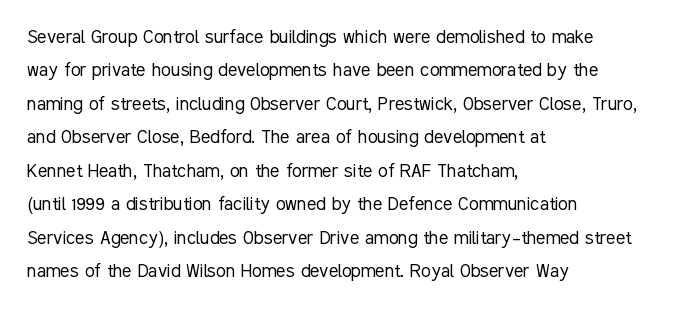
Summary of vertical rhythm: regular, with standard interline spacing. No extra ink here — the face is not bold. Quick note: not italic, upright. Horizontal alignment here is leftward, the default for most running prose.
